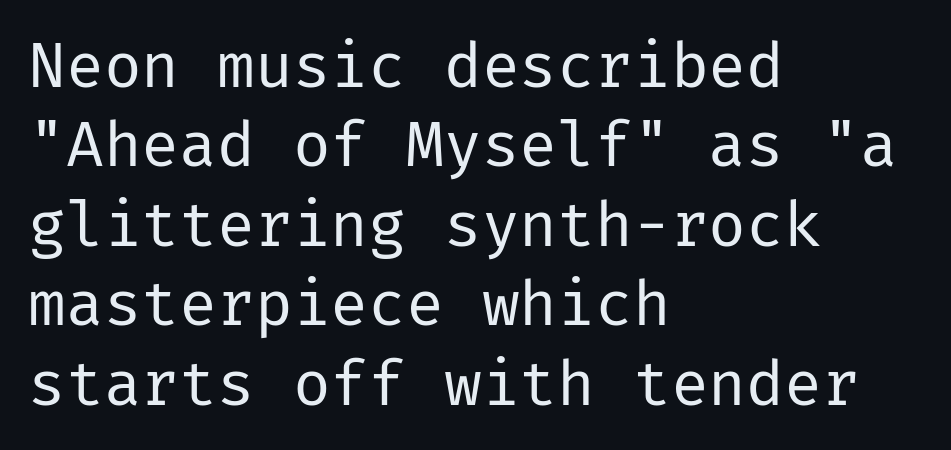
{"serif": "no", "italic": "no", "bold": "no", "weight": "regular", "width": "normal", "stroke_contrast": "low", "x_height": "medium", "underline": "no", "align": "left", "line_spacing": "normal", "line_spacing_ratio": 1.26, "letter_spacing": "normal", "letter_spacing_em": 0.0, "glyph_px": 63}
